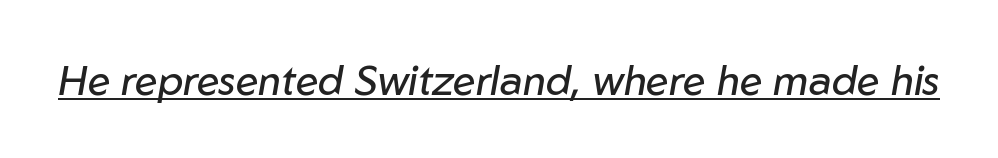
{"italic": "yes", "lean": "right", "slant_degrees": 10, "bold": "no", "weight": "regular", "width": "normal", "stroke_contrast": "low", "x_height": "medium", "monospaced": "no", "underline": "yes", "letter_spacing": "normal", "letter_spacing_em": 0.0, "glyph_px": 41}
